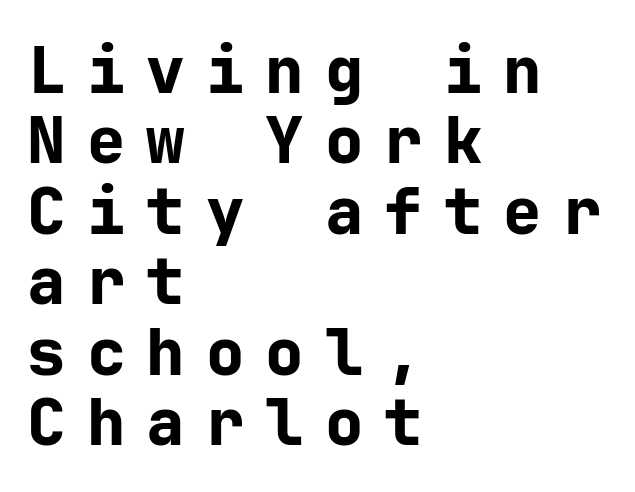
Q: Is the text bold? A: Yes.
Q: Is the text italic (slanted)? A: No, it is upright.
Q: Is the typeface a serif or a sans-serif typeface? A: Sans-serif.
Q: Is the text underlined? A: No.
Q: How is the paragraph aligned? A: Left-aligned.
Q: Is the spacing between letters normal or unusually wide? A: Unusually wide.
Q: Is the spacing between lines tight, normal or loose? A: Tight.
Q: Width (condensed, normal, or wide)? A: Normal.
Q: Stroke contrast? A: Low.
Q: x-height? A: Medium.
